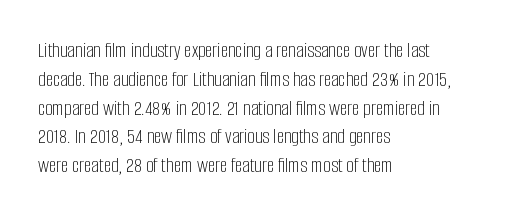
Q: Is the text bold? A: No.
Q: Is the text italic (slanted)? A: No, it is upright.
Q: Is the text underlined? A: No.
Q: How is the paragraph aligned? A: Left-aligned.
Q: Is the spacing between letters normal or unusually wide? A: Normal.
Q: Is the spacing between lines tight, normal or loose? A: Normal.
